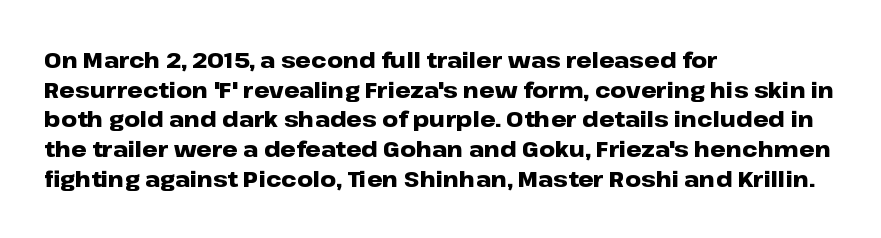
{"italic": "no", "bold": "yes", "underline": "no", "align": "left", "line_spacing": "normal", "line_spacing_ratio": 1.35, "letter_spacing": "normal", "letter_spacing_em": 0.0, "glyph_px": 22}
